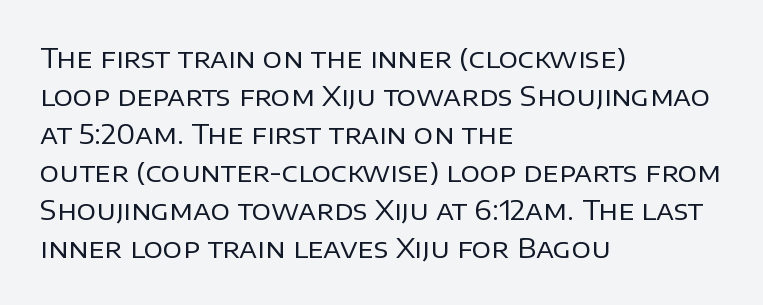
The designer left line spacing at the default. A classic flush-left, rag-right setting is used for this passage. The font sits on the lighter half of the weight spectrum, regular included. The letters stand straight up with perfectly vertical stems. No word sits above an underline.
